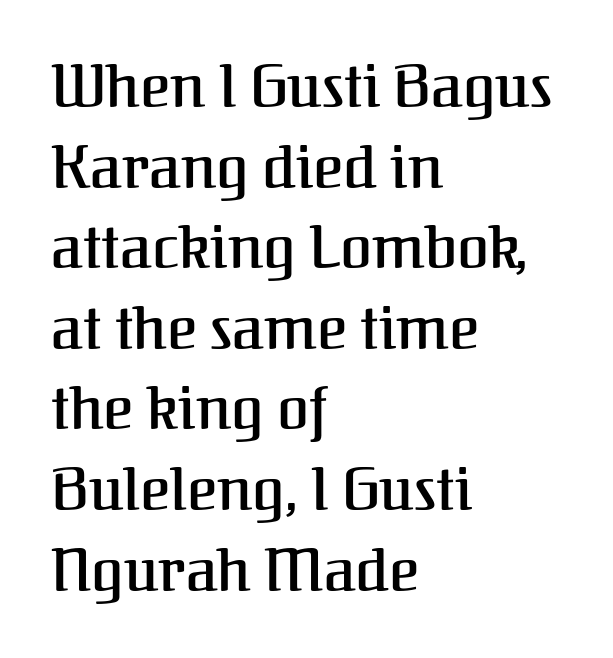
{"serif": "yes", "italic": "no", "width": "normal", "stroke_contrast": "medium", "x_height": "medium", "monospaced": "no", "underline": "no", "align": "left", "line_spacing": "normal", "line_spacing_ratio": 1.39, "letter_spacing": "normal", "letter_spacing_em": 0.0, "glyph_px": 58}
